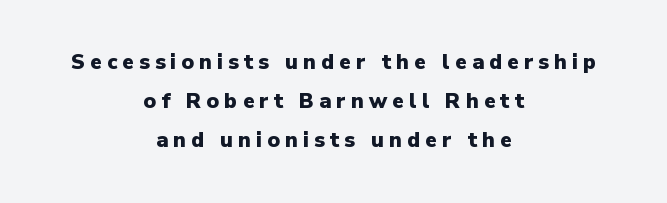
{"italic": "no", "bold": "yes", "underline": "no", "align": "center", "line_spacing_ratio": 1.86, "letter_spacing": "wide", "letter_spacing_em": 0.25, "glyph_px": 21}
